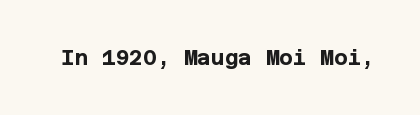
{"italic": "no", "bold": "yes", "underline": "no", "letter_spacing": "normal", "letter_spacing_em": 0.0, "glyph_px": 21}
